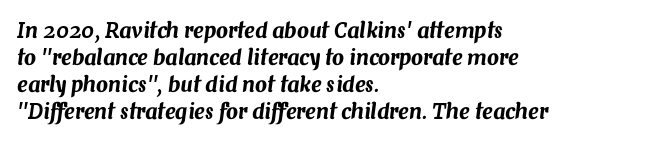
Which margin do the lines hug? The left one — the right edge is uneven. Tracking value appears to be zero — textbook default spacing. No word sits above an underline. One glance says typical: line gaps are just what's usual.
